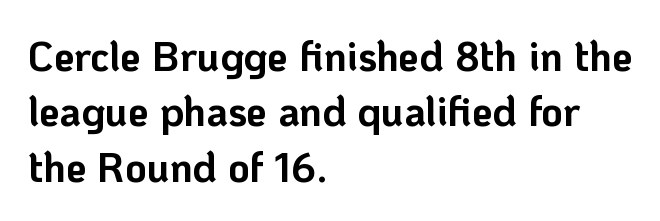
The image shows 41 px bold sans-serif type, upright; set left-aligned, normal line spacing (1.35x), normal letter spacing, not underlined; low stroke contrast and a medium x-height.
